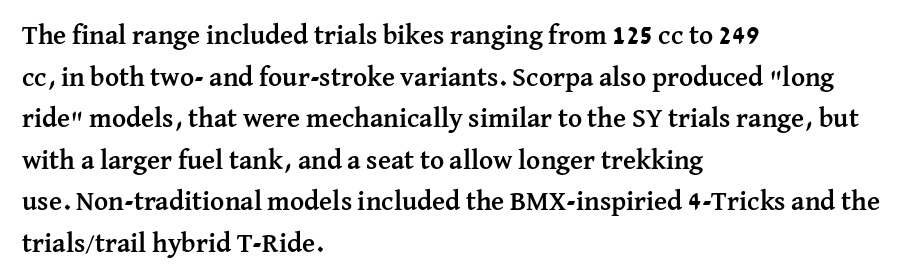
This sample keeps an unexceptional amount of space between lines. Which margin do the lines hug? The left one — the right edge is uneven. The specimen omits any rule beneath the text block's lines. Students, note that the glyphs here touch the page at normal intervals. This is heavy type, rendered in bold.
